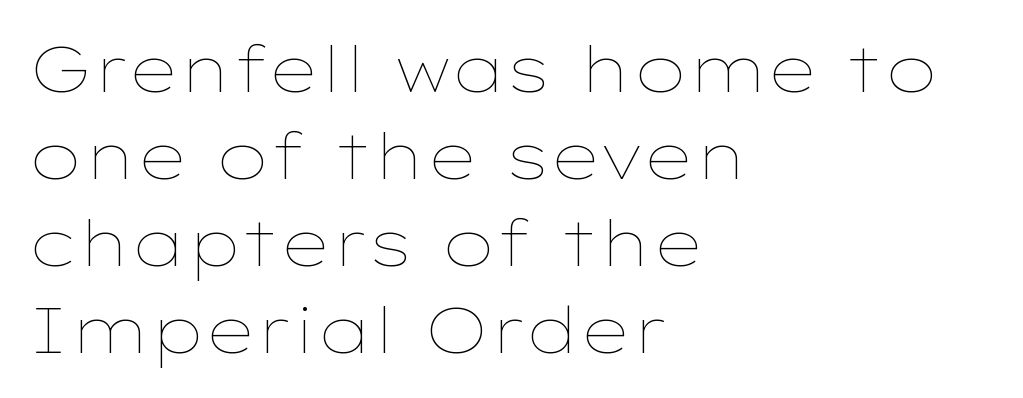
Tall strokes in this sample are plumb rather than angled. Is this a fixed-width face? No — the glyphs have proportional, varying widths. Teacher's note: observe the even left margin — that is flush-left alignment. Glyph-to-glyph distance matches everyday printed text. These lines sit exactly where default settings would place them.
